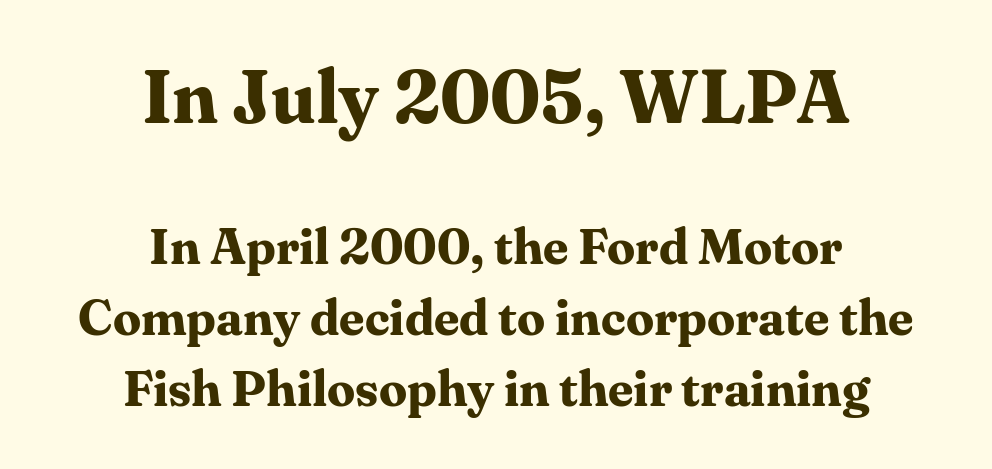
The image shows 75 px bold serif type, upright; set centered, normal line spacing (1.42x), normal letter spacing, not underlined; the first (top) block is 1.5x larger; medium stroke contrast and a medium x-height.
